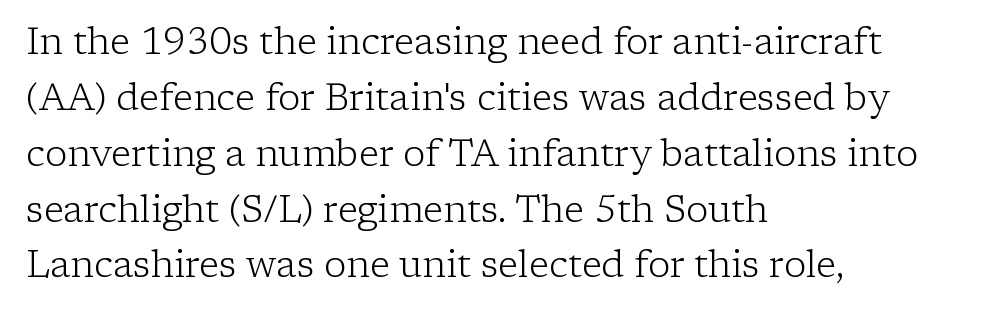
The font sits on the lighter half of the weight spectrum, regular included. The paragraph shown leans on its left margin. Do the letters lean? They stand straight. The rows are spaced the way most documents space them. Short note: letters normally spaced.
